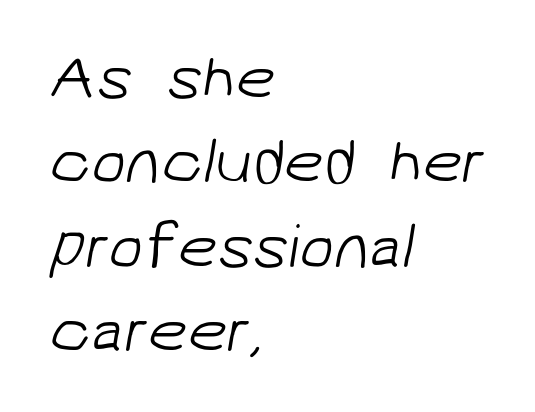
The line texture is even and compact thanks to regular tracking. Stems and bowls with no extra thickness — not bold. Honestly, the row spacing looks completely unremarkable. Note the varied advance widths — an 'i' is clearly narrower than an 'm'. These lines stack with their left ends in a neat column.
